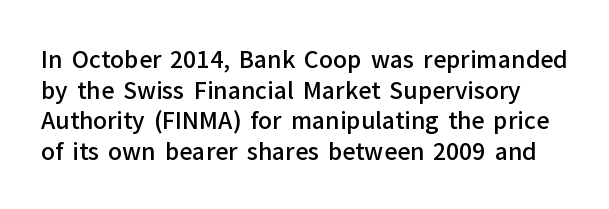
The image shows 23 px text type, upright; set normal line spacing (1.33x), normal letter spacing, not underlined.
